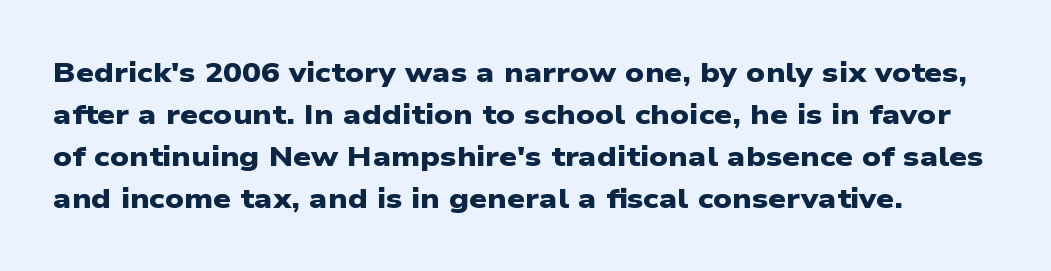
Q: Is the text bold? A: Yes.
Q: Is the typeface a serif or a sans-serif typeface? A: Sans-serif.
Q: Is the text underlined? A: No.
Q: How is the paragraph aligned? A: Left-aligned.
Q: Is the spacing between letters normal or unusually wide? A: Normal.
Q: Is the spacing between lines tight, normal or loose? A: Normal.
Q: Width (condensed, normal, or wide)? A: Wide.
Q: Stroke contrast? A: Low.
Q: x-height? A: Medium.
Q: Monospaced? A: No.
